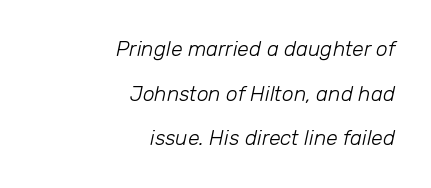
These lines were composed using italics. This rendering features lettering with no underline. The paragraph has a hard right edge and a soft left edge. Nothing unusual about the tracking: characters are spaced as the font intends.
